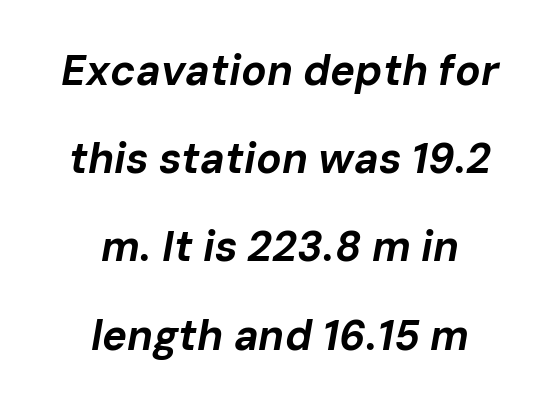
{"italic": "yes", "lean": "right", "slant_degrees": 10, "bold": "yes", "weight": "bold", "width": "normal", "stroke_contrast": "low", "x_height": "medium", "monospaced": "no", "underline": "no", "align": "center", "line_spacing": "loose", "line_spacing_ratio": 2.1, "letter_spacing": "normal", "letter_spacing_em": 0.0, "glyph_px": 42}
